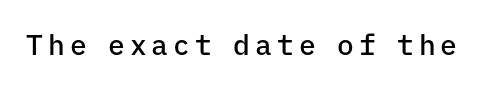
Q: Is the text bold? A: Semi-bold.
Q: Is the text italic (slanted)? A: No, it is upright.
Q: Is the typeface a serif or a sans-serif typeface? A: Sans-serif.
Q: Is the text underlined? A: No.
Q: Width (condensed, normal, or wide)? A: Normal.
Q: Stroke contrast? A: Low.
Q: x-height? A: Medium.
Q: Monospaced? A: Yes.
